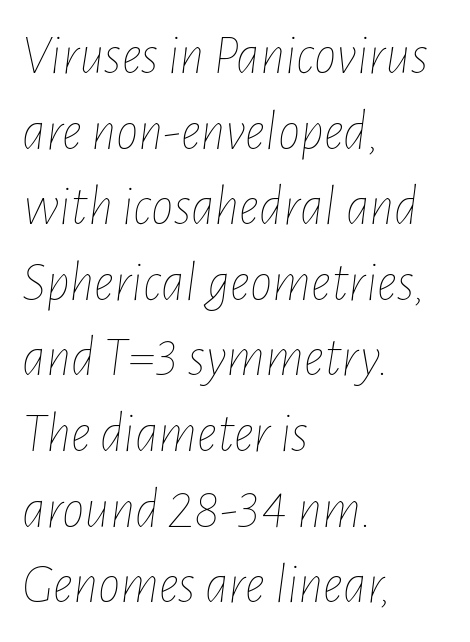
{"italic": "yes", "lean": "right", "slant_degrees": 7, "bold": "no", "weight": "thin", "width": "condensed", "stroke_contrast": "low", "x_height": "medium", "monospaced": "no", "underline": "no", "align": "left", "line_spacing": "normal", "line_spacing_ratio": 1.35, "letter_spacing": "normal", "letter_spacing_em": 0.0, "glyph_px": 56}
